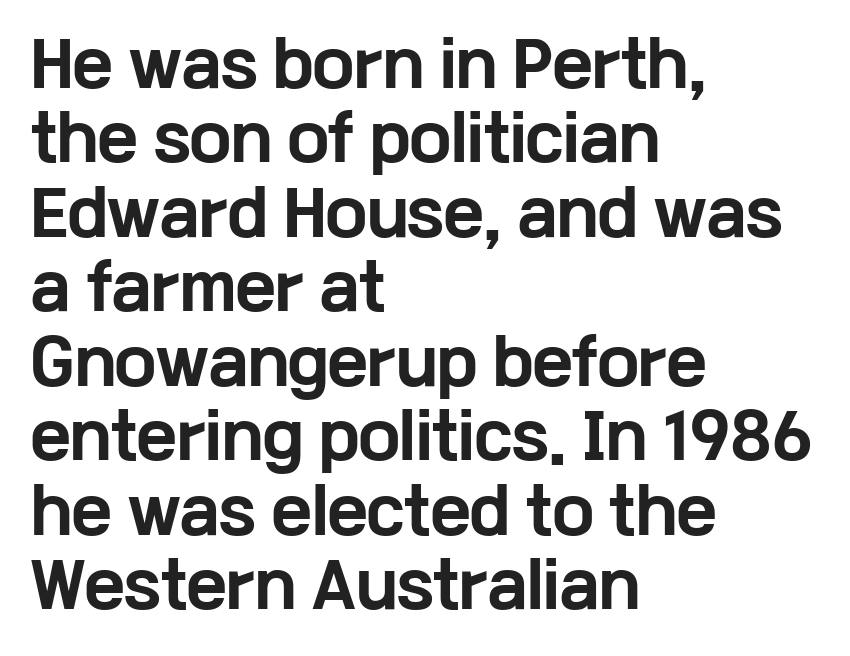
Short note: letters normally spaced. Rendered with straight, roman letterforms. Heavy, bold letterforms. You could not count columns in this text — the font is proportionally spaced. Horizontal alignment here is leftward, the default for most running prose. The specimen omits any rule beneath the text block's lines.
